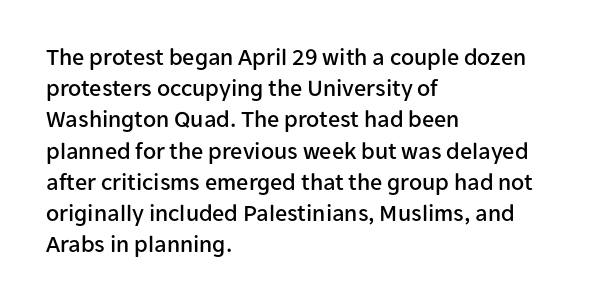
Does the copy run flush right? No — it runs flush left. The font's upright variant was chosen for this text. Descender tails drop into unmarked territory. Reading down the column, the eye jumps a familiar distance to each next line.
